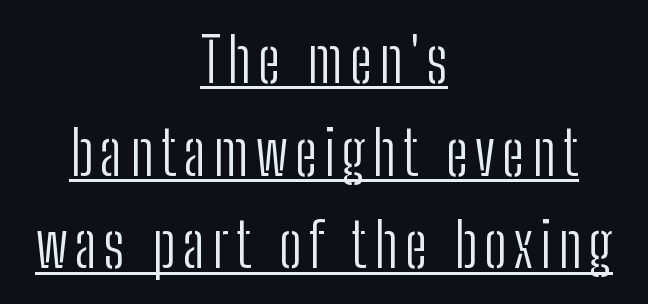
Q: Is the text bold? A: No.
Q: Is the text italic (slanted)? A: No, it is upright.
Q: Is the typeface a serif or a sans-serif typeface? A: Sans-serif.
Q: Is the text underlined? A: Yes.
Q: How is the paragraph aligned? A: Centered.
Q: Is the spacing between lines tight, normal or loose? A: Normal.
Q: Width (condensed, normal, or wide)? A: Condensed.
Q: Stroke contrast? A: Low.
Q: x-height? A: Medium.
Q: Monospaced? A: No.
